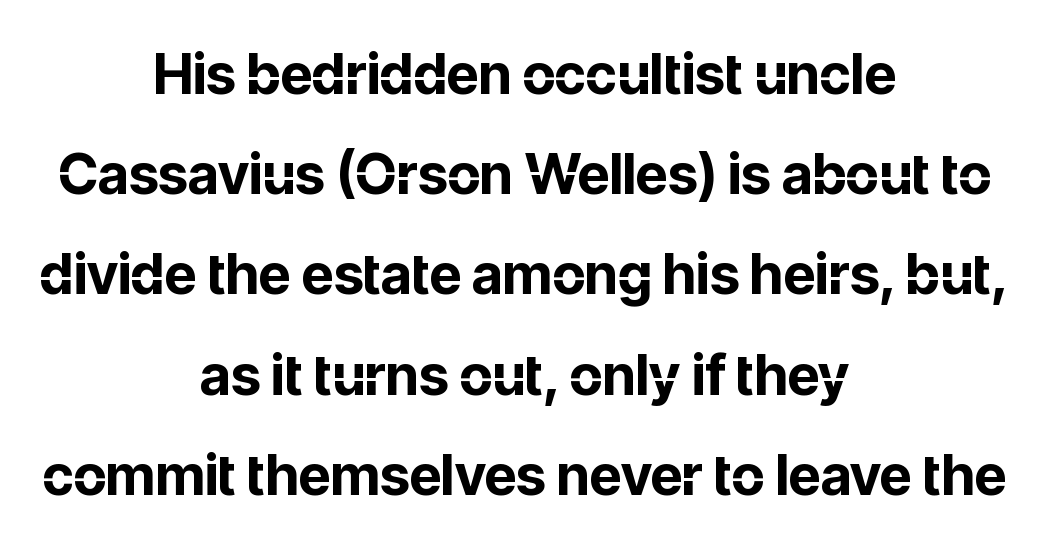
The image shows 56 px bold sans-serif type, upright; set centered, line spacing 1.79x, normal letter spacing, not underlined; low stroke contrast and a medium x-height.
